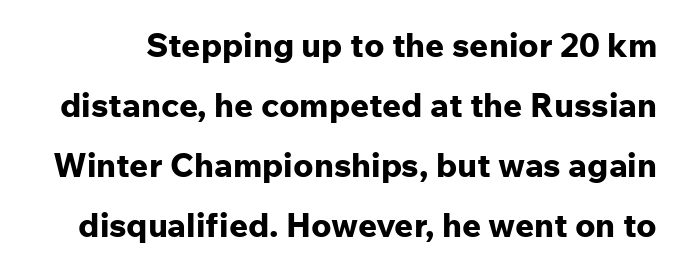
Q: Is the text bold? A: Yes.
Q: Is the text italic (slanted)? A: No, it is upright.
Q: Is the typeface a serif or a sans-serif typeface? A: Sans-serif.
Q: Is the text underlined? A: No.
Q: Is the spacing between letters normal or unusually wide? A: Normal.
Q: Width (condensed, normal, or wide)? A: Normal.
Q: Stroke contrast? A: Low.
Q: x-height? A: Medium.
Q: Monospaced? A: No.
